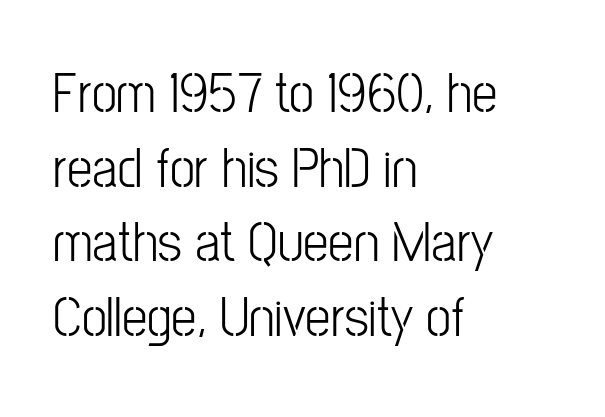
{"serif": "no", "italic": "no", "bold": "no", "weight": "light", "width": "condensed", "stroke_contrast": "low", "x_height": "medium", "monospaced": "no", "underline": "no", "align": "left", "line_spacing": "normal", "line_spacing_ratio": 1.31, "letter_spacing": "normal", "letter_spacing_em": 0.0, "glyph_px": 57}
